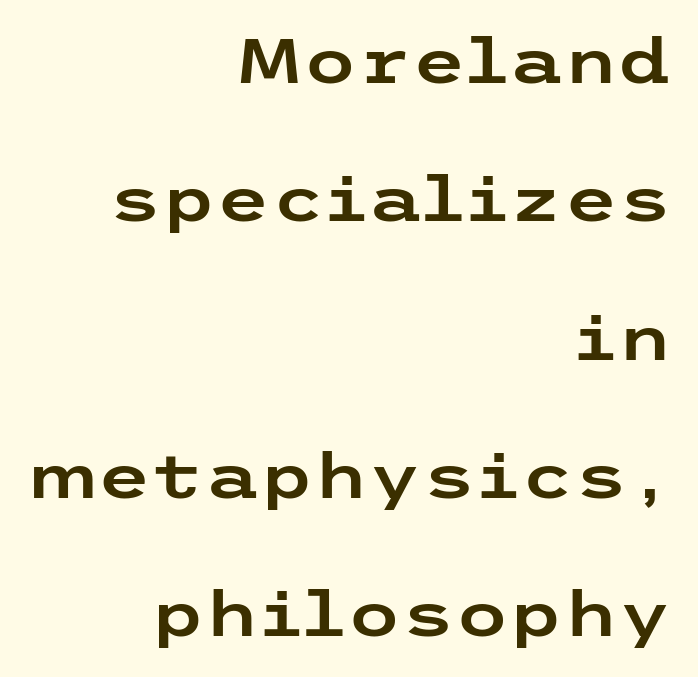
The image shows 62 px wide sans-serif type, upright; set right-aligned, loose line spacing (2.23x), normal letter spacing, not underlined; low stroke contrast and a medium x-height.
